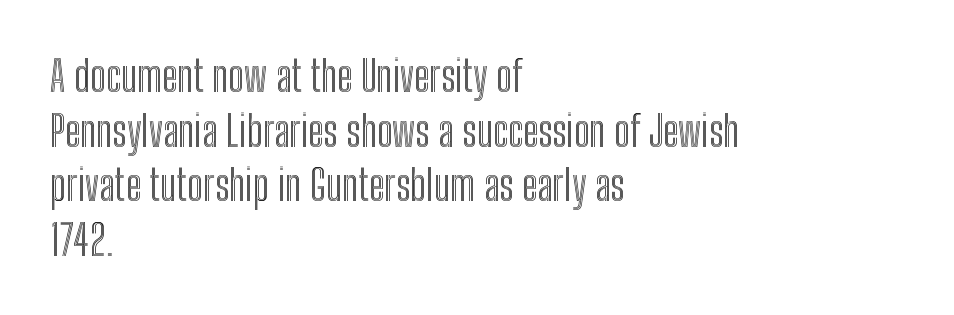
Q: Is the text italic (slanted)? A: No, it is upright.
Q: Is the text underlined? A: No.
Q: How is the paragraph aligned? A: Left-aligned.
Q: Is the spacing between letters normal or unusually wide? A: Normal.
Q: Is the spacing between lines tight, normal or loose? A: Normal.
Q: Width (condensed, normal, or wide)? A: Condensed.
Q: x-height? A: Medium.
Q: Monospaced? A: No.
